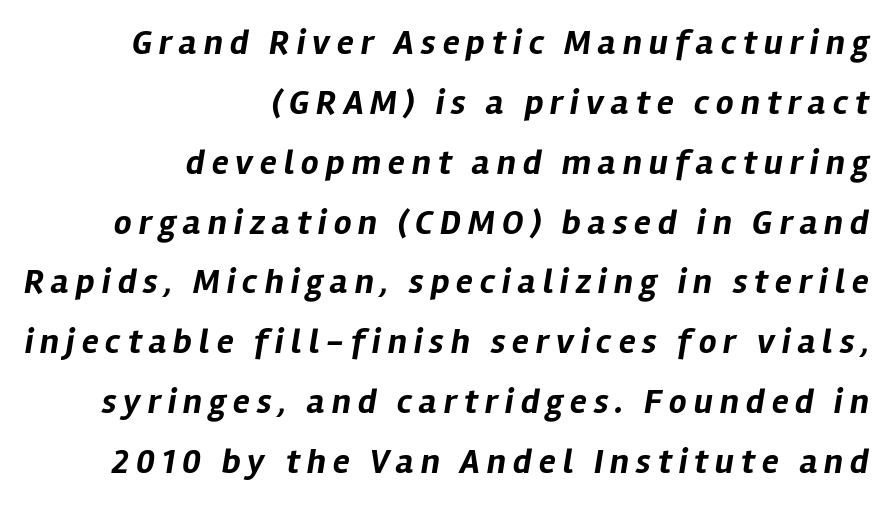
The text block is weighted toward the right margin, trailing off unevenly leftward. Glance below the letters and you will spot only blank space. The type is letterspaced generously, with wide tracking. Here the designer chose a conventional face with non-uniform glyph widths. Tall strokes in this sample are angled rather than plumb. A dark, heavy texture on the line: the type is bold.
